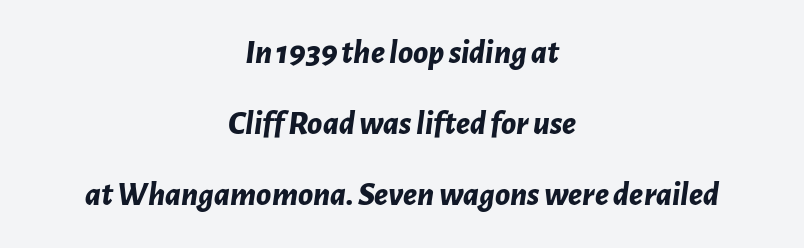
Is the type slanted? Yes — the strokes lean at a clear angle. The words here are not underlined. Here the glyphs are tracked normally, forming tight word shapes. Leftover space on each line is divided equally before and after the words.
